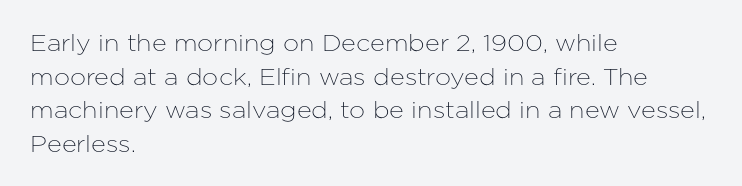
Q: Is the text italic (slanted)? A: No, it is upright.
Q: Is the text underlined? A: No.
Q: How is the paragraph aligned? A: Left-aligned.
Q: Is the spacing between letters normal or unusually wide? A: Normal.
Q: Is the spacing between lines tight, normal or loose? A: Normal.
